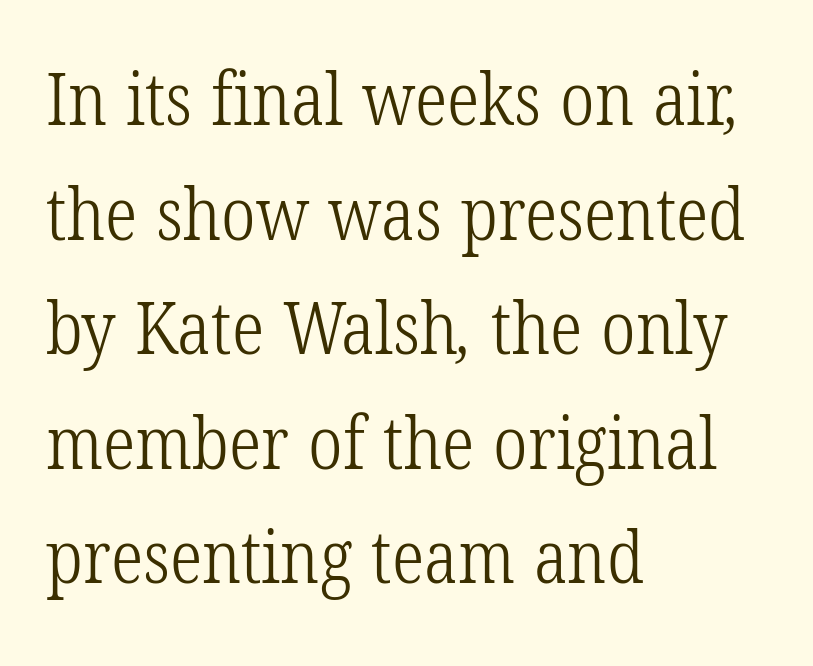
Standard letterfit; no display-style spreading of the glyphs. Note the varied advance widths — an 'i' is clearly narrower than an 'm'. Descenders are the only things crossing below the line. Evenly set lines give the paragraph a standard silhouette. Every row of glyphs begins at an identical x-position on the left. Stems and bowls with no extra thickness — not bold.
